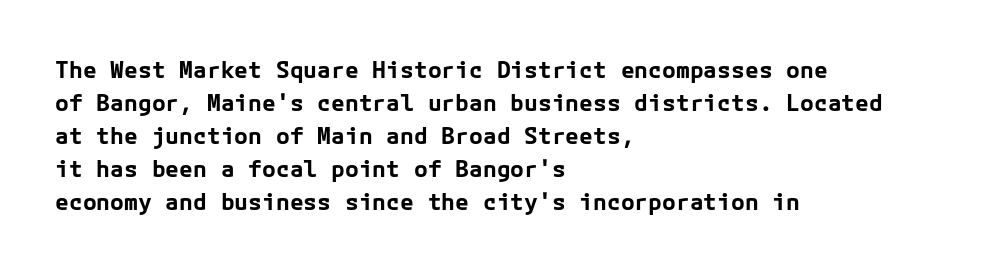
The image shows 23 px bold type, upright; set left-aligned, normal line spacing (1.44x), normal letter spacing, not underlined.
